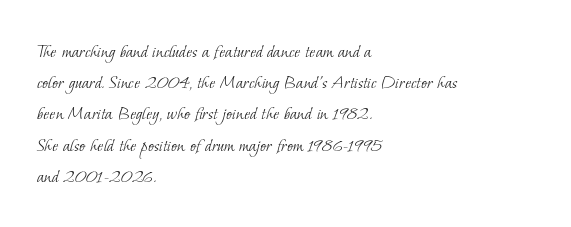
Q: Is the text bold? A: No.
Q: Is the text underlined? A: No.
Q: How is the paragraph aligned? A: Left-aligned.
Q: Is the spacing between letters normal or unusually wide? A: Normal.
Q: Is the spacing between lines tight, normal or loose? A: Normal.
